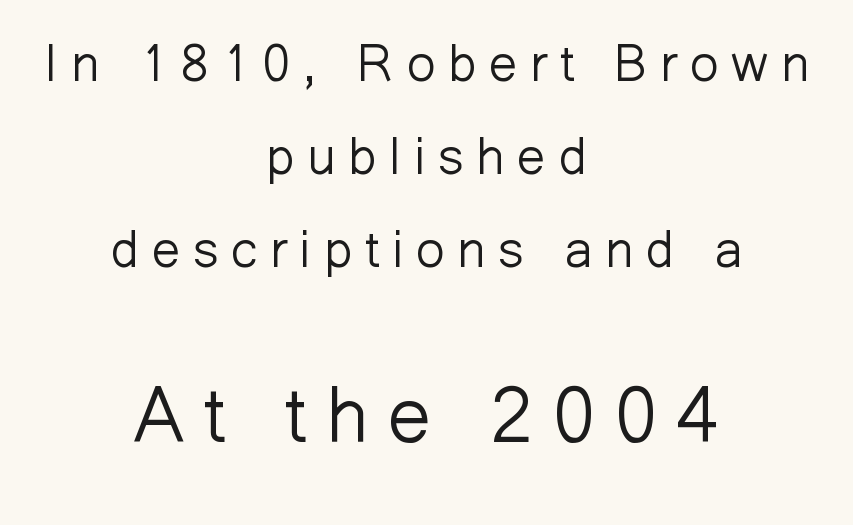
Q: Is the text bold? A: No.
Q: Is the text italic (slanted)? A: No, it is upright.
Q: Is the typeface a serif or a sans-serif typeface? A: Sans-serif.
Q: Is the text underlined? A: No.
Q: How is the paragraph aligned? A: Centered.
Q: Is the spacing between letters normal or unusually wide? A: Unusually wide.
Q: Which block of text is set in a larger size, the first (top) or the second (bottom)? A: The second (bottom) one.
Q: Width (condensed, normal, or wide)? A: Normal.
Q: Stroke contrast? A: Low.
Q: x-height? A: Medium.
Q: Monospaced? A: No.
